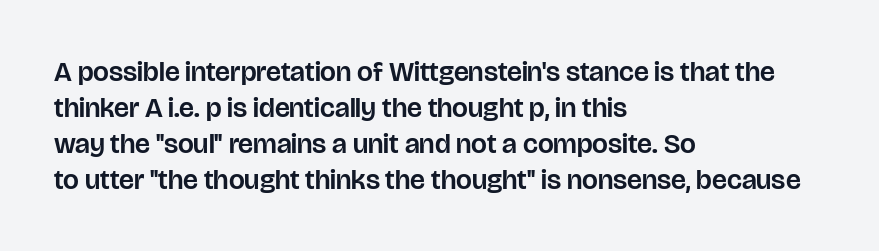
{"serif": "no", "italic": "no", "width": "normal", "stroke_contrast": "low", "x_height": "large", "monospaced": "no", "underline": "no", "align": "left", "line_spacing": "normal", "line_spacing_ratio": 1.28, "letter_spacing": "normal", "letter_spacing_em": 0.0, "glyph_px": 28}
